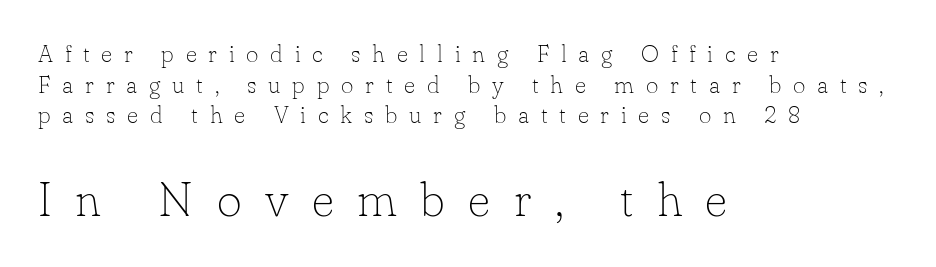
Q: Is the text bold? A: No.
Q: Is the text italic (slanted)? A: No, it is upright.
Q: Is the typeface a serif or a sans-serif typeface? A: Serif.
Q: Is the text underlined? A: No.
Q: How is the paragraph aligned? A: Left-aligned.
Q: Is the spacing between letters normal or unusually wide? A: Unusually wide.
Q: Is the spacing between lines tight, normal or loose? A: Normal.
Q: Which block of text is set in a larger size, the first (top) or the second (bottom)? A: The second (bottom) one.
Q: Width (condensed, normal, or wide)? A: Normal.
Q: Stroke contrast? A: Low.
Q: x-height? A: Small.
Q: Monospaced? A: No.
